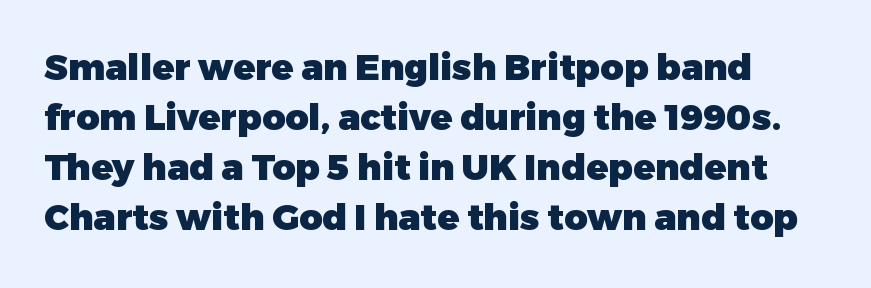
One glance says typical: line gaps are just what's usual. Vertical strokes here are truly vertical. This sample uses a sans-serif face. Clear beneath every line of the passage.
